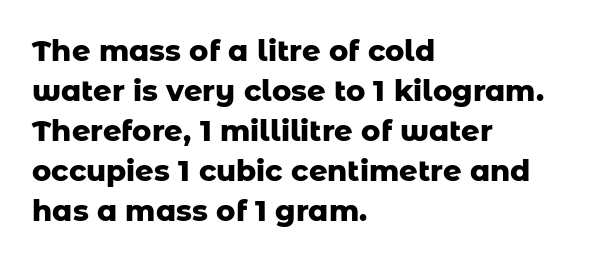
Q: Is the text bold? A: Yes.
Q: Is the text italic (slanted)? A: No, it is upright.
Q: Is the typeface a serif or a sans-serif typeface? A: Sans-serif.
Q: Is the text underlined? A: No.
Q: How is the paragraph aligned? A: Left-aligned.
Q: Is the spacing between letters normal or unusually wide? A: Normal.
Q: Is the spacing between lines tight, normal or loose? A: Normal.
Q: Width (condensed, normal, or wide)? A: Normal.
Q: Stroke contrast? A: Low.
Q: x-height? A: Medium.
Q: Monospaced? A: No.
